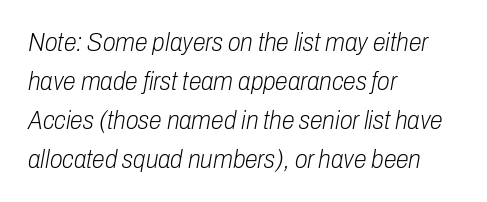
{"italic": "yes", "lean": "right", "slant_degrees": 10, "bold": "no", "underline": "no", "align": "left", "line_spacing": "normal", "line_spacing_ratio": 1.5, "letter_spacing": "normal", "letter_spacing_em": 0.0, "glyph_px": 26}
